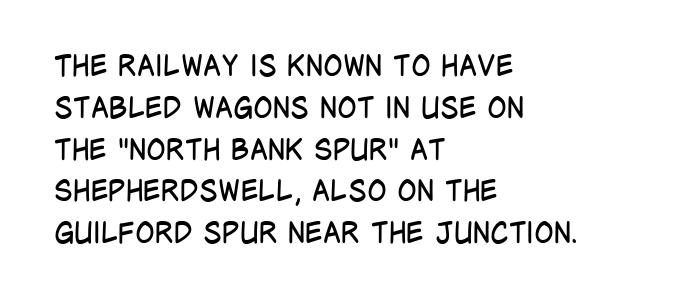
A roman cut, with each character standing at attention. The letterforms sit at book weight or below. I'd call this a sans setting — the letters go barefoot. The specimen omits any rule beneath the text block's lines. What's the leading like? Ordinary, nothing unusual.
